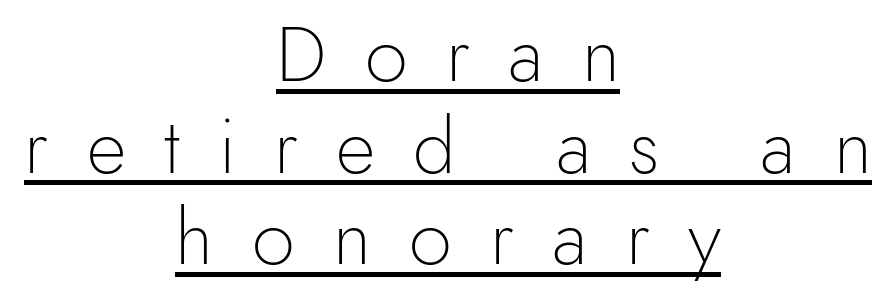
{"serif": "no", "italic": "no", "bold": "no", "weight": "light", "width": "normal", "x_height": "small", "monospaced": "no", "underline": "yes", "align": "center", "line_spacing_ratio": 1.19, "letter_spacing": "wide", "letter_spacing_em": 0.5, "glyph_px": 77}
